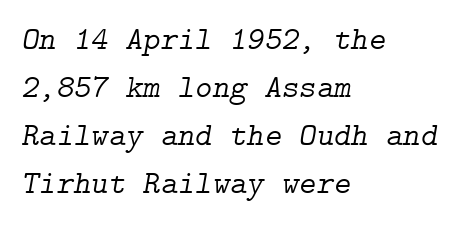
The image shows 33 px light serif type, italic (leaning right); set left-aligned, normal line spacing (1.45x), normal letter spacing, not underlined; low stroke contrast and a medium x-height.
